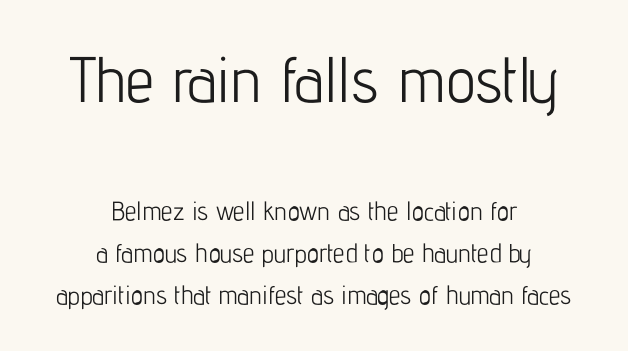
{"serif": "no", "italic": "no", "bold": "no", "weight": "light", "width": "condensed", "stroke_contrast": "low", "x_height": "medium", "monospaced": "no", "underline": "no", "align": "center", "line_spacing": "normal", "line_spacing_ratio": 1.61, "letter_spacing": "normal", "letter_spacing_em": 0.0, "larger_block": "first", "size_ratio": 2.46, "glyph_px": 64}
